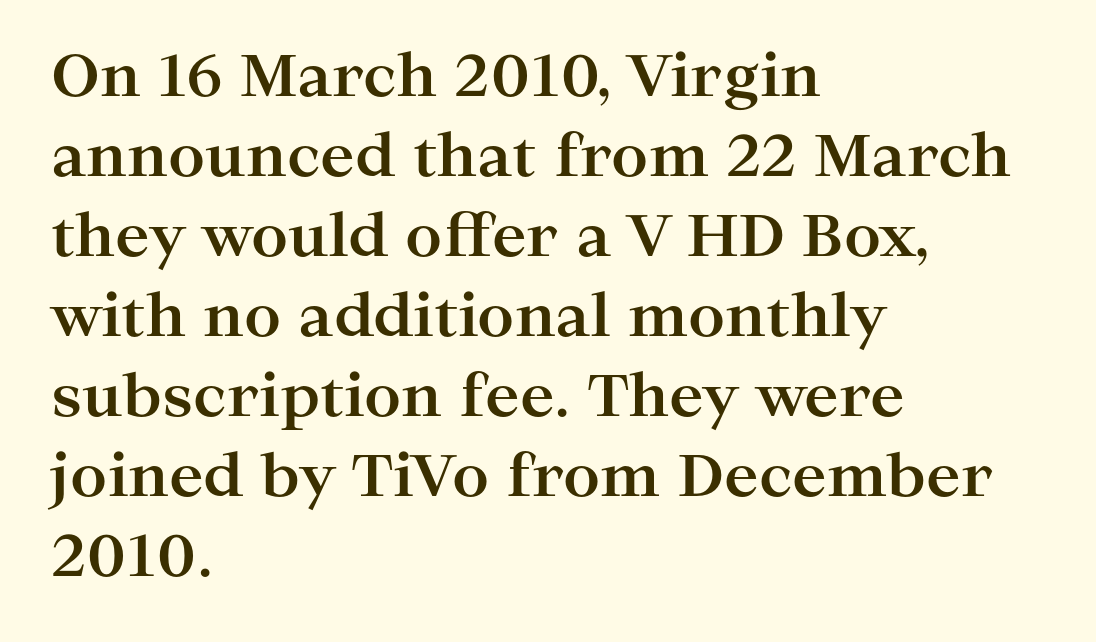
The block of text has a typical density, with ordinary space between rows. Observe the serifs anchoring each vertical stroke in this sample. Typeset ragged right — the left edge is the straight one. These lines carry a lot of weight — the face is fully bold.
